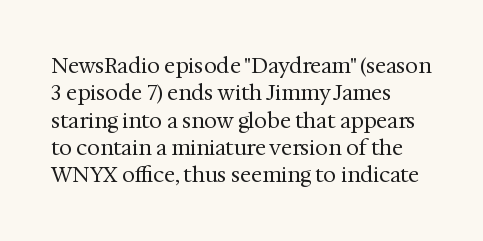
{"italic": "no", "bold": "no", "underline": "no", "align": "left", "line_spacing": "normal", "line_spacing_ratio": 1.3, "letter_spacing": "normal", "letter_spacing_em": 0.0, "glyph_px": 21}
